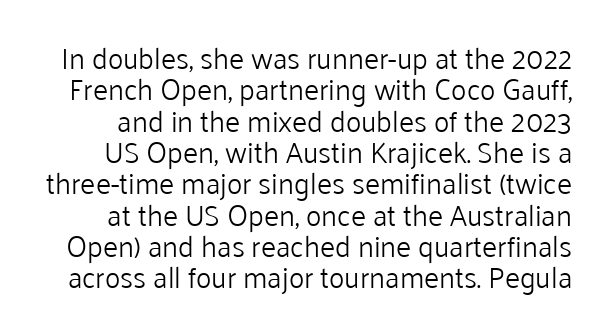
Is this a fixed-width face? No — the glyphs have proportional, varying widths. Compared with typical body copy, the letter spacing here is the same. This sample uses a sans-serif face. The characters are drawn with everyday or finer stroke widths.
